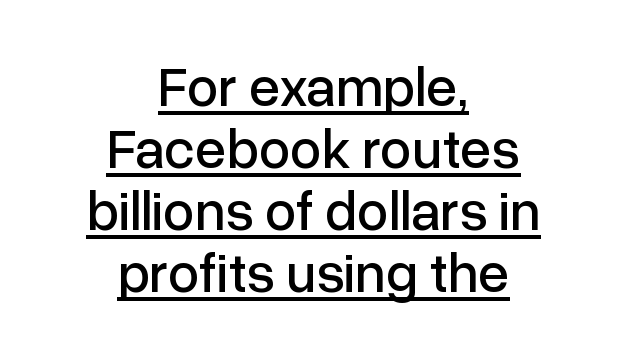
The image shows 56 px sans-serif type, upright; set centered, tight line spacing (1.11x), normal letter spacing, underlined; low stroke contrast and a medium x-height.
